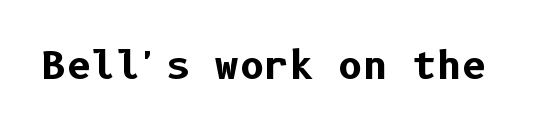
Strokes here are thick enough to call this a true bold. Examine the stroke ends and you'll find no serifs. Glyph-to-glyph distance matches everyday printed text. The letters stand upright; this is a roman face. Words float on clear page, feet unadorned.
